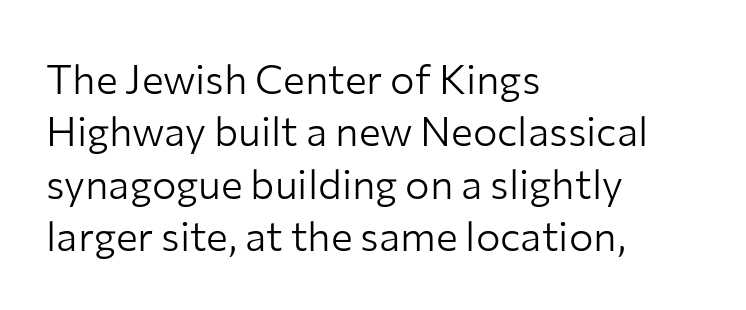
Q: Is the text bold? A: No.
Q: Is the text italic (slanted)? A: No, it is upright.
Q: Is the typeface a serif or a sans-serif typeface? A: Sans-serif.
Q: Is the text underlined? A: No.
Q: How is the paragraph aligned? A: Left-aligned.
Q: Is the spacing between letters normal or unusually wide? A: Normal.
Q: Is the spacing between lines tight, normal or loose? A: Normal.
Q: Width (condensed, normal, or wide)? A: Normal.
Q: Stroke contrast? A: Low.
Q: x-height? A: Medium.
Q: Monospaced? A: No.
